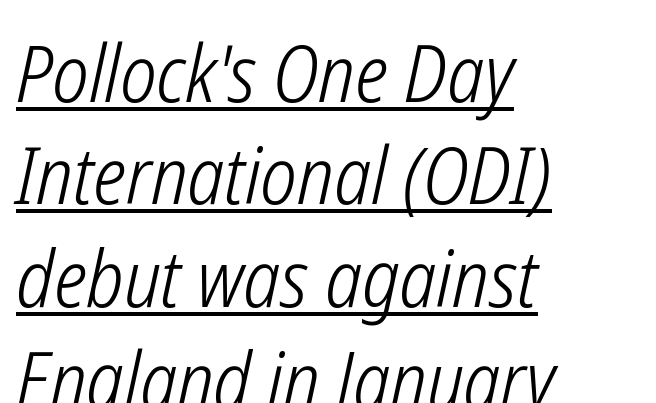
Q: Is the text bold? A: No.
Q: Is the text italic (slanted)? A: Yes, it leans right by about 12 degrees.
Q: Is the text underlined? A: Yes.
Q: How is the paragraph aligned? A: Left-aligned.
Q: Is the spacing between letters normal or unusually wide? A: Normal.
Q: Is the spacing between lines tight, normal or loose? A: Normal.
Q: Width (condensed, normal, or wide)? A: Condensed.
Q: Stroke contrast? A: Low.
Q: x-height? A: Medium.
Q: Monospaced? A: No.
